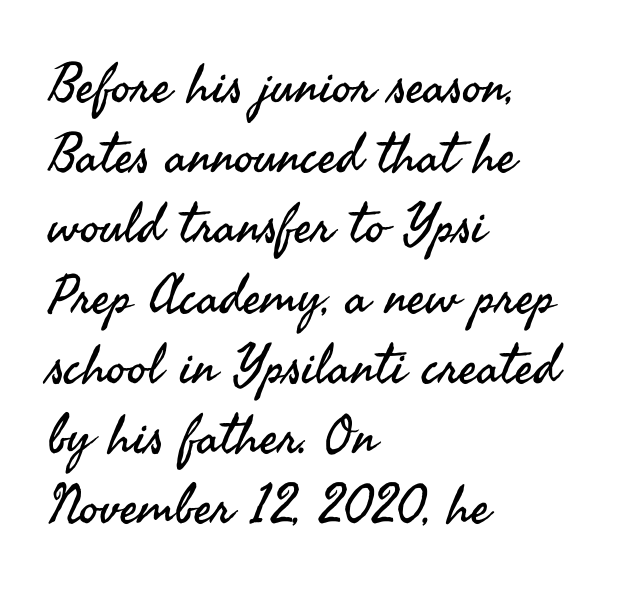
The image shows 54 px regular-weight sans-serif type; set left-aligned, normal line spacing (1.3x), normal letter spacing, not underlined; medium stroke contrast and a small x-height.
